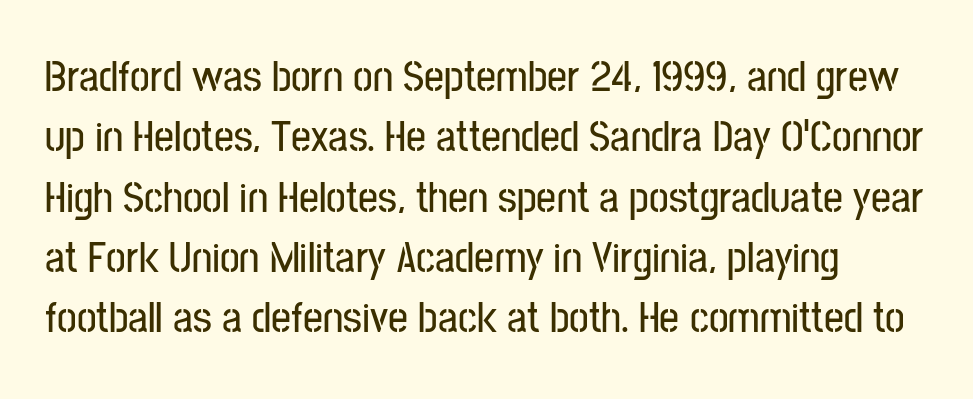
{"serif": "no", "italic": "no", "width": "condensed", "stroke_contrast": "low", "x_height": "medium", "monospaced": "no", "underline": "no", "align": "left", "line_spacing": "normal", "line_spacing_ratio": 1.37, "letter_spacing": "normal", "letter_spacing_em": 0.0, "glyph_px": 44}
